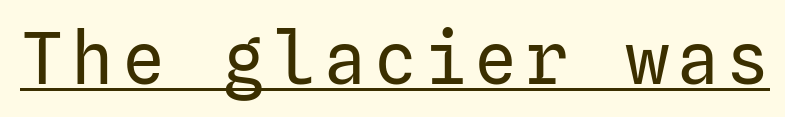
This rendering features underlined lettering. Is this a heavy cut? Hardly; it is regular or lighter. The glyphs in this specimen are sans serif. The type sits square on the baseline with zero lean.
